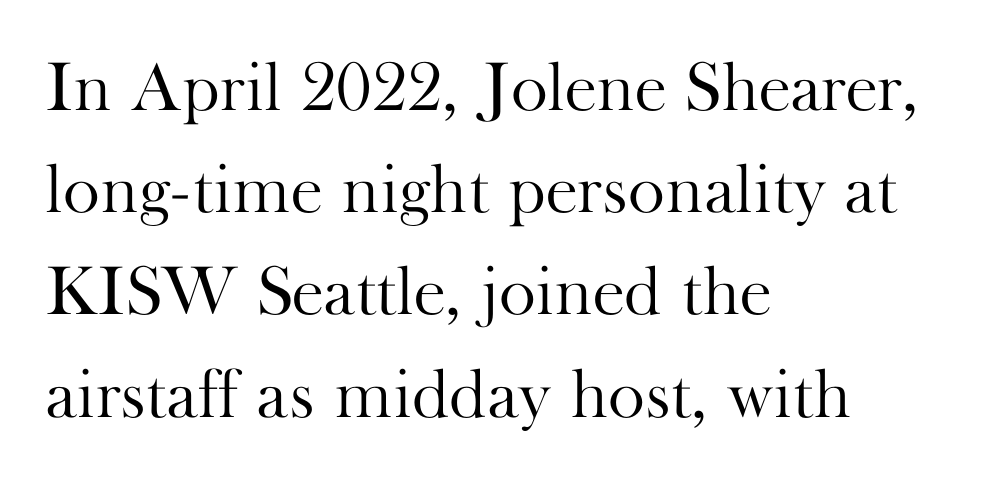
Q: Is the text bold? A: No.
Q: Is the text italic (slanted)? A: No, it is upright.
Q: Is the typeface a serif or a sans-serif typeface? A: Serif.
Q: Is the text underlined? A: No.
Q: How is the paragraph aligned? A: Left-aligned.
Q: Is the spacing between letters normal or unusually wide? A: Normal.
Q: Is the spacing between lines tight, normal or loose? A: Normal.
Q: Width (condensed, normal, or wide)? A: Normal.
Q: Stroke contrast? A: High.
Q: x-height? A: Small.
Q: Monospaced? A: No.
